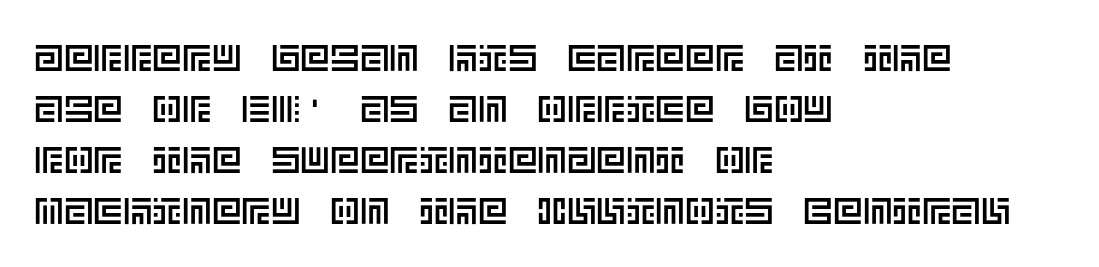
The image shows 37 px text type, upright; set left-aligned, normal line spacing (1.38x), normal letter spacing, not underlined; a large x-height.
